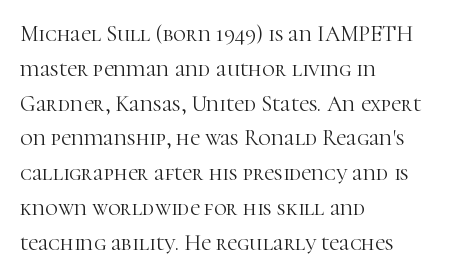
The image shows 22 px text type, upright; set left-aligned, normal line spacing (1.58x), normal letter spacing, not underlined.
